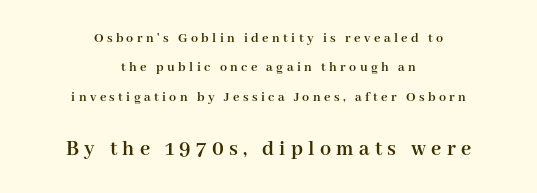
Q: Is the text bold? A: Yes.
Q: Is the text italic (slanted)? A: No, it is upright.
Q: Is the text underlined? A: No.
Q: How is the paragraph aligned? A: Centered.
Q: Is the spacing between letters normal or unusually wide? A: Unusually wide.
Q: Is the spacing between lines tight, normal or loose? A: Loose.
Q: Which block of text is set in a larger size, the first (top) or the second (bottom)? A: The second (bottom) one.
